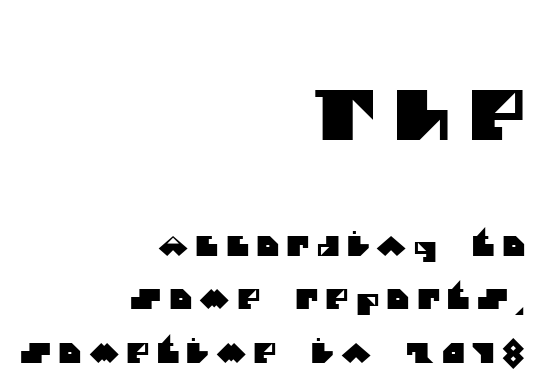
Casual observation: everything's shoved over to the right. Serifs: no, the terminals of the letterforms are clean. Beneath every word, the page is bare. Each new line begins a long way beneath the previous one. Here the first block reads like a headline and the second like body copy.
